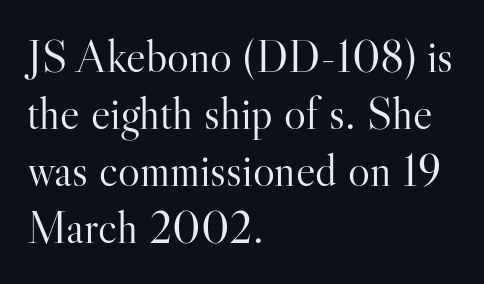
{"serif": "yes", "italic": "no", "bold": "no", "weight": "light", "width": "normal", "stroke_contrast": "high", "x_height": "small", "monospaced": "no", "underline": "no", "align": "left", "line_spacing_ratio": 1.24, "letter_spacing": "normal", "letter_spacing_em": 0.0, "glyph_px": 46}
